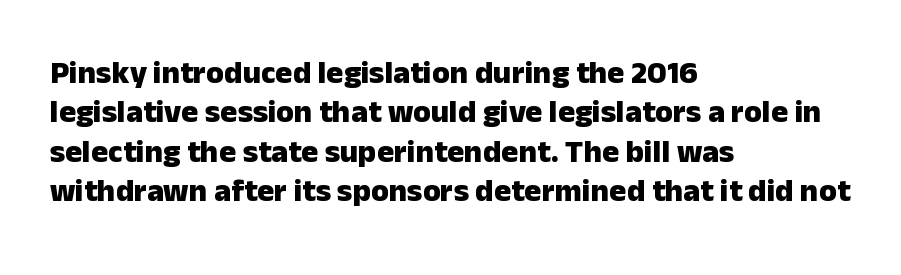
{"serif": "no", "italic": "no", "bold": "yes", "weight": "heavy", "width": "normal", "stroke_contrast": "low", "x_height": "medium", "monospaced": "no", "underline": "no", "align": "left", "line_spacing_ratio": 1.23, "letter_spacing": "normal", "letter_spacing_em": 0.0, "glyph_px": 32}
